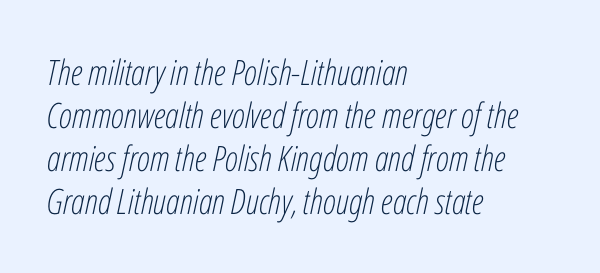
The image shows 35 px light, condensed type, italic (leaning right); set left-aligned, line spacing 1.23x, normal letter spacing, not underlined; low stroke contrast and a medium x-height.
